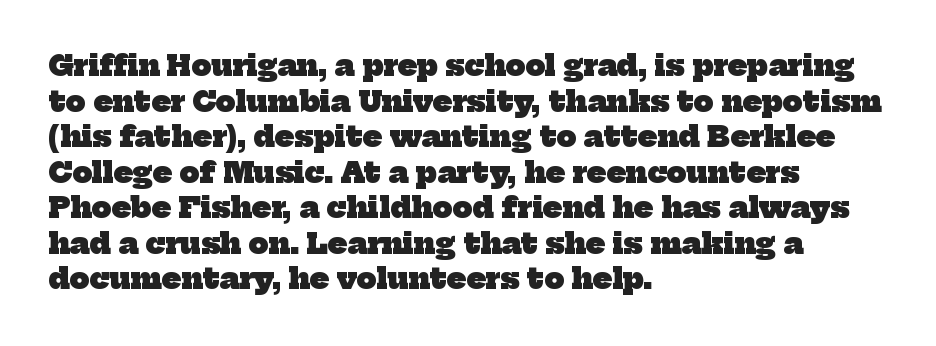
The image shows 28 px heavy serif type; set left-aligned, normal line spacing (1.27x), normal letter spacing, not underlined; low stroke contrast and a medium x-height.
